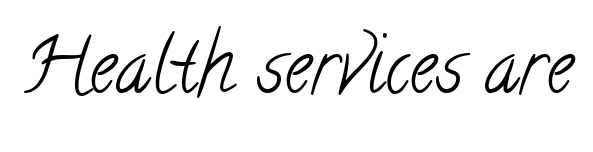
Stem width sits at or under what a default text font uses. Spacing verdict: proportional, widths tailored to each character. Check the space under the baseline: it is left empty. Standard letterfit; no display-style spreading of the glyphs.
